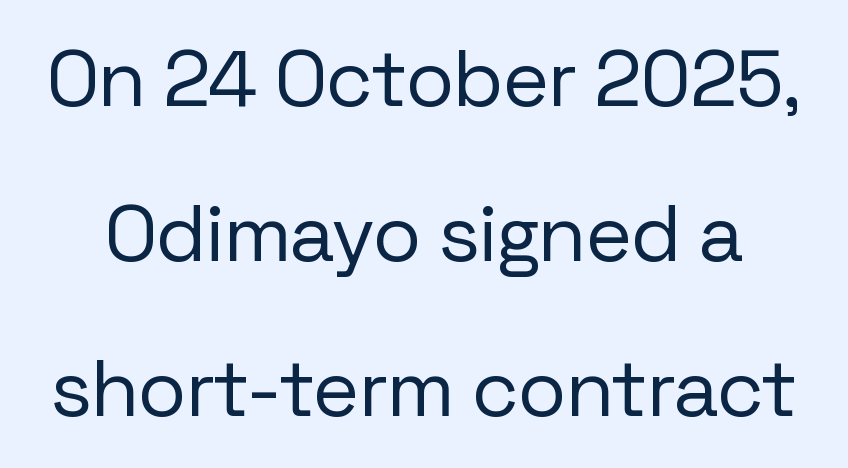
Style check: upright. In terms of letterform style, serifs are entirely absent. The passage shown stacks its lines with a broad gap. Unbolded letterforms with no extra heft. The passage shown is typed in a proportional face where columns would drift.
